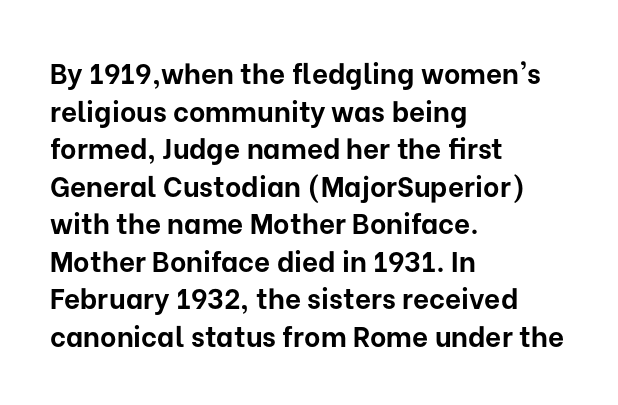
Q: Is the text bold? A: Yes.
Q: Is the text italic (slanted)? A: No, it is upright.
Q: Is the typeface a serif or a sans-serif typeface? A: Sans-serif.
Q: Is the text underlined? A: No.
Q: How is the paragraph aligned? A: Left-aligned.
Q: Is the spacing between letters normal or unusually wide? A: Normal.
Q: Is the spacing between lines tight, normal or loose? A: Normal.
Q: Width (condensed, normal, or wide)? A: Normal.
Q: Stroke contrast? A: Low.
Q: x-height? A: Medium.
Q: Monospaced? A: No.
